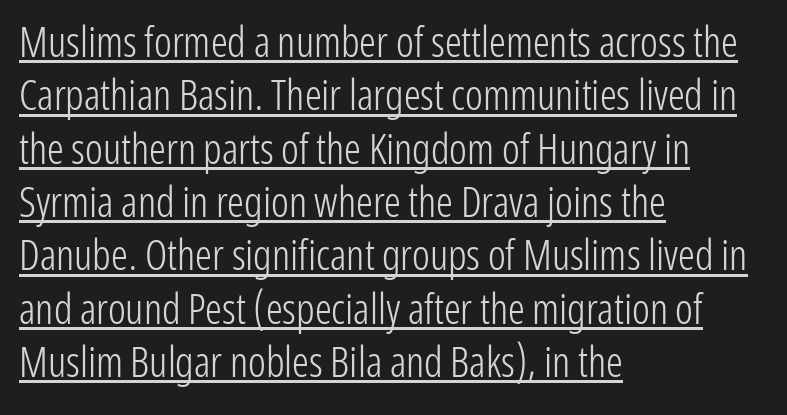
Is this a sans? Yes — the strokes have no serifs. The block of text has a typical density, with ordinary space between rows. Does the copy run flush right? No — it runs flush left. The typesetter has applied underlining to the passage shown. The font's upright variant was chosen for this text. Is this a heavy cut? Hardly; it is regular or lighter.
